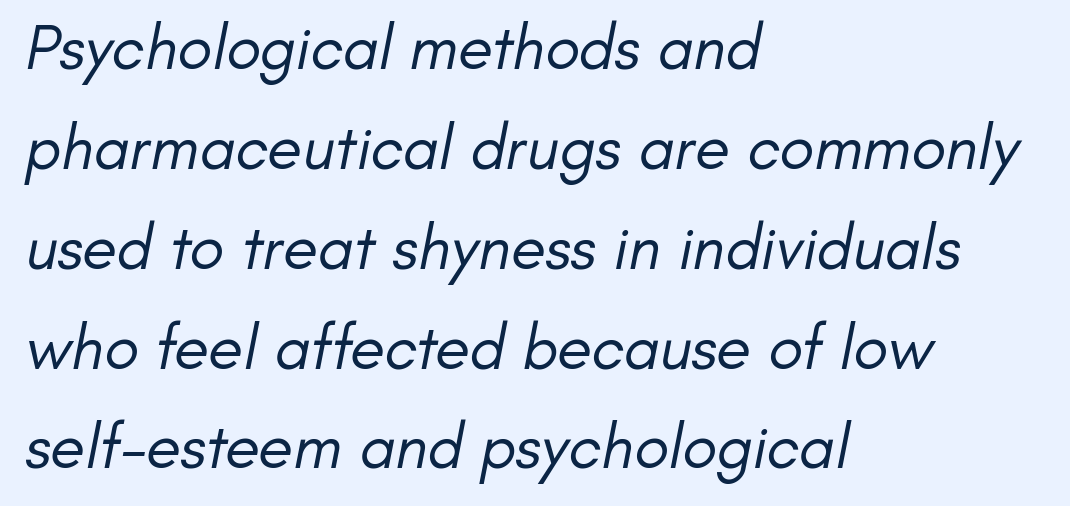
These lines sit exactly where default settings would place them. Spacing between characters is what you'd get straight out of the box. Stroke terminals: plain, sans-serif. Ink coverage per letter is moderate at most. These lines are set flush left with a ragged right edge.
